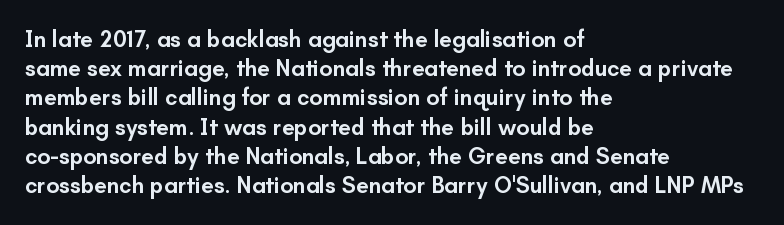
{"italic": "no", "bold": "semi", "underline": "no", "align": "left", "line_spacing": "normal", "line_spacing_ratio": 1.27, "letter_spacing": "normal", "letter_spacing_em": 0.0, "glyph_px": 23}
